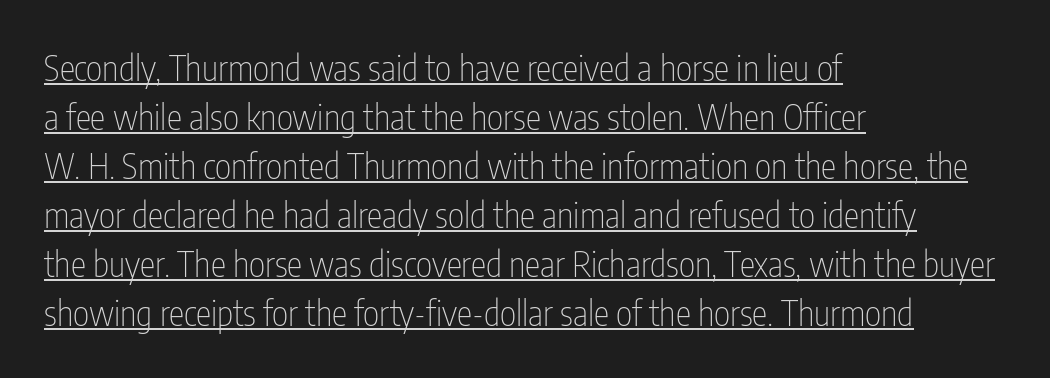
{"serif": "no", "italic": "no", "bold": "no", "weight": "thin", "width": "condensed", "stroke_contrast": "low", "x_height": "medium", "monospaced": "no", "underline": "yes", "align": "left", "line_spacing": "normal", "line_spacing_ratio": 1.4, "letter_spacing": "normal", "letter_spacing_em": 0.0, "glyph_px": 35}
